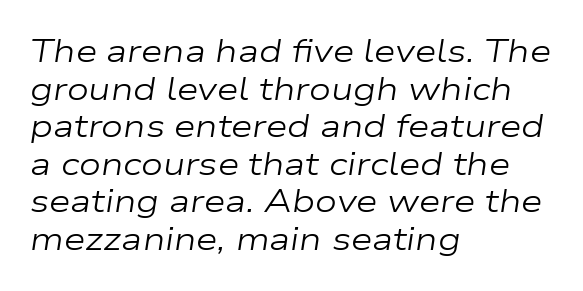
{"italic": "yes", "lean": "right", "slant_degrees": 9, "bold": "no", "weight": "regular", "width": "wide", "stroke_contrast": "low", "x_height": "medium", "monospaced": "no", "underline": "no", "align": "left", "line_spacing_ratio": 1.21, "letter_spacing": "normal", "letter_spacing_em": 0.0, "glyph_px": 31}
